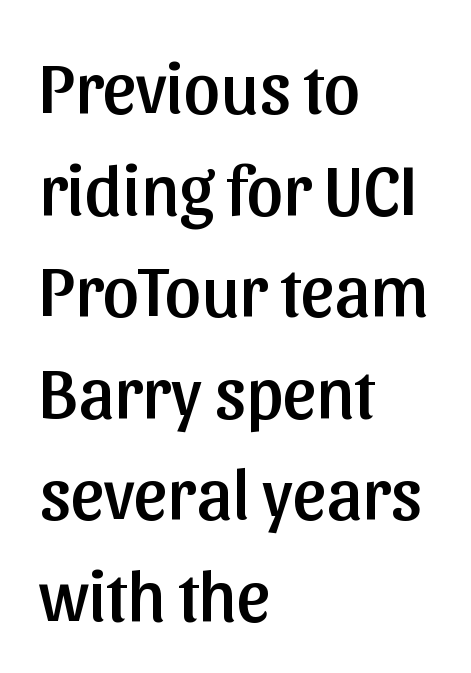
The image shows 72 px sans-serif type, upright; set left-aligned, normal line spacing (1.41x), normal letter spacing, not underlined; low stroke contrast and a medium x-height.
